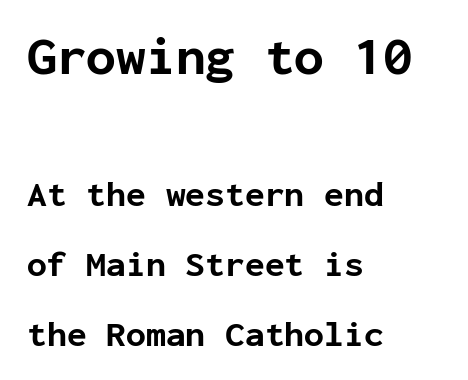
Q: Is the text bold? A: Yes.
Q: Is the text italic (slanted)? A: No, it is upright.
Q: Is the typeface a serif or a sans-serif typeface? A: Sans-serif.
Q: Is the text underlined? A: No.
Q: How is the paragraph aligned? A: Left-aligned.
Q: Is the spacing between letters normal or unusually wide? A: Normal.
Q: Is the spacing between lines tight, normal or loose? A: Loose.
Q: Which block of text is set in a larger size, the first (top) or the second (bottom)? A: The first (top) one.
Q: Width (condensed, normal, or wide)? A: Normal.
Q: Stroke contrast? A: Low.
Q: x-height? A: Medium.
Q: Monospaced? A: Yes.
